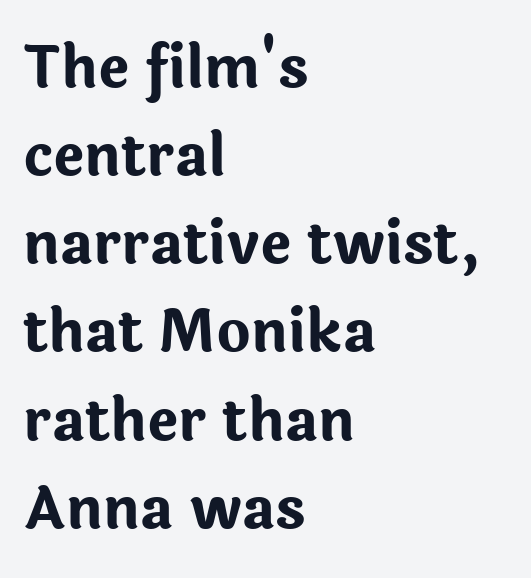
Q: Is the text bold? A: Yes.
Q: Is the text italic (slanted)? A: No, it is upright.
Q: Is the typeface a serif or a sans-serif typeface? A: Sans-serif.
Q: Is the text underlined? A: No.
Q: How is the paragraph aligned? A: Left-aligned.
Q: Is the spacing between letters normal or unusually wide? A: Normal.
Q: Is the spacing between lines tight, normal or loose? A: Normal.
Q: Width (condensed, normal, or wide)? A: Normal.
Q: Stroke contrast? A: Low.
Q: x-height? A: Medium.
Q: Monospaced? A: No.
